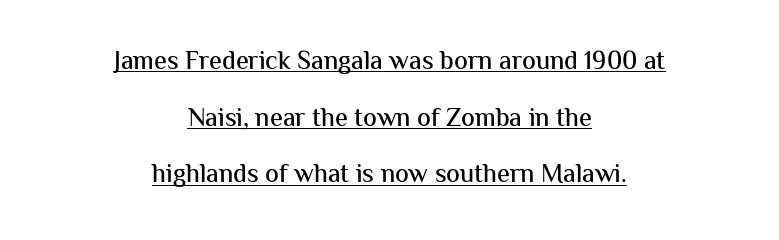
The image shows 26 px text type, upright; set centered, loose line spacing (2.18x), normal letter spacing, underlined.
